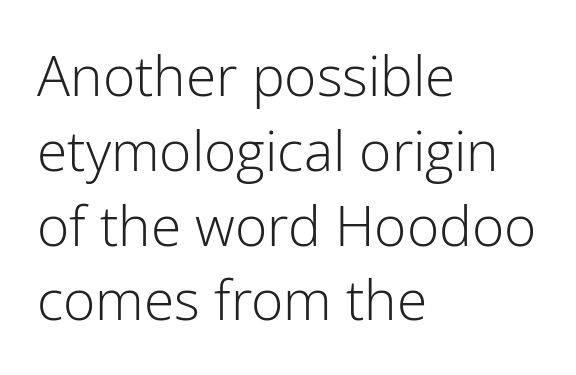
{"serif": "no", "italic": "no", "bold": "no", "weight": "light", "width": "normal", "stroke_contrast": "low", "x_height": "medium", "monospaced": "no", "underline": "no", "align": "left", "line_spacing": "normal", "line_spacing_ratio": 1.36, "letter_spacing": "normal", "letter_spacing_em": 0.0, "glyph_px": 55}
